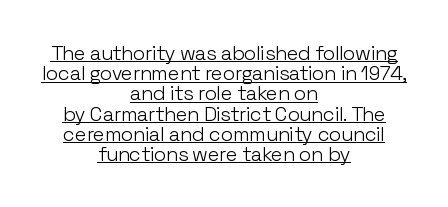
You could barely slide anything between these rows. No extra tracking has been applied to these lines. No chunkiness to these letters — they're not bold. These lines stack symmetrically, like a column narrowing and widening about its center. Vertical strokes here are truly vertical. The glyphs are accompanied by a horizontal stroke just below them.
